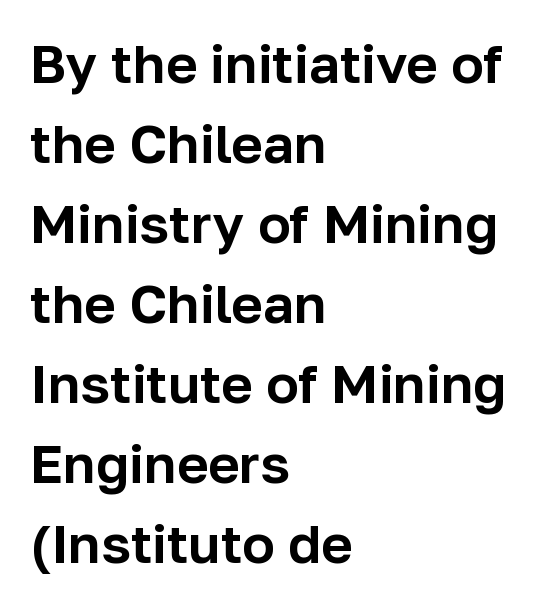
Q: Is the text italic (slanted)? A: No, it is upright.
Q: Is the typeface a serif or a sans-serif typeface? A: Sans-serif.
Q: Is the text underlined? A: No.
Q: How is the paragraph aligned? A: Left-aligned.
Q: Is the spacing between letters normal or unusually wide? A: Normal.
Q: Is the spacing between lines tight, normal or loose? A: Normal.
Q: Width (condensed, normal, or wide)? A: Normal.
Q: Stroke contrast? A: Low.
Q: x-height? A: Medium.
Q: Monospaced? A: No.
